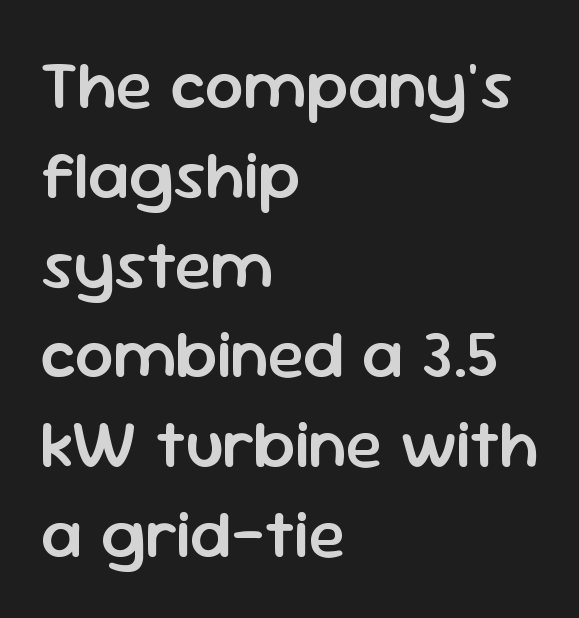
Q: Is the text bold? A: Semi-bold.
Q: Is the text italic (slanted)? A: No, it is upright.
Q: Is the typeface a serif or a sans-serif typeface? A: Sans-serif.
Q: Is the text underlined? A: No.
Q: How is the paragraph aligned? A: Left-aligned.
Q: Is the spacing between letters normal or unusually wide? A: Normal.
Q: Is the spacing between lines tight, normal or loose? A: Normal.
Q: Width (condensed, normal, or wide)? A: Normal.
Q: Stroke contrast? A: Low.
Q: x-height? A: Medium.
Q: Monospaced? A: No.
